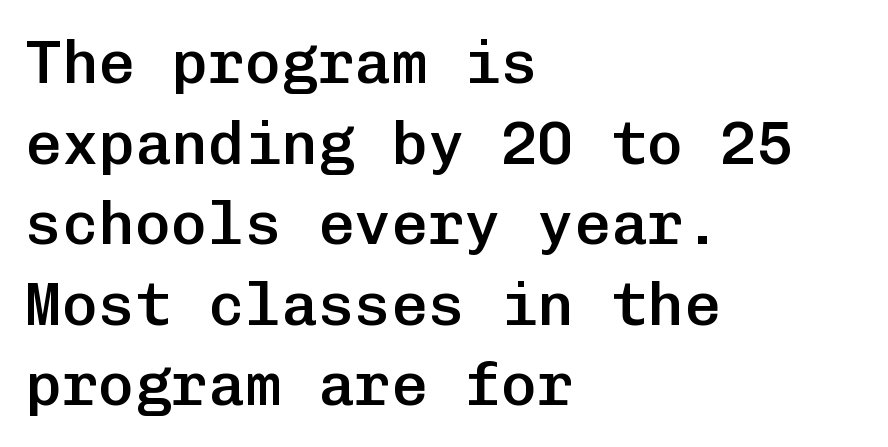
Q: Is the text bold? A: Semi-bold.
Q: Is the text italic (slanted)? A: No, it is upright.
Q: Is the typeface a serif or a sans-serif typeface? A: Sans-serif.
Q: Is the text underlined? A: No.
Q: How is the paragraph aligned? A: Left-aligned.
Q: Is the spacing between letters normal or unusually wide? A: Normal.
Q: Is the spacing between lines tight, normal or loose? A: Normal.
Q: Width (condensed, normal, or wide)? A: Normal.
Q: Stroke contrast? A: Low.
Q: x-height? A: Medium.
Q: Monospaced? A: Yes.
